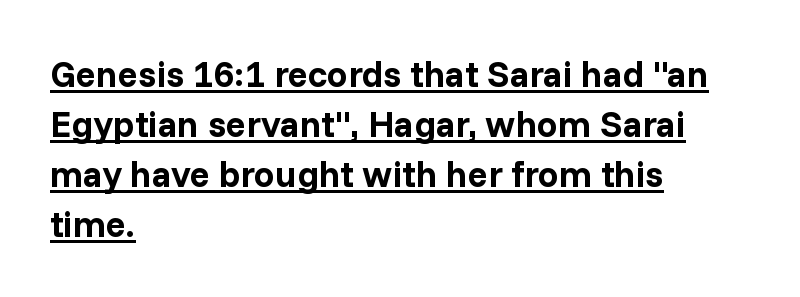
Q: Is the text bold? A: Yes.
Q: Is the text italic (slanted)? A: No, it is upright.
Q: Is the typeface a serif or a sans-serif typeface? A: Sans-serif.
Q: Is the text underlined? A: Yes.
Q: How is the paragraph aligned? A: Left-aligned.
Q: Is the spacing between letters normal or unusually wide? A: Normal.
Q: Is the spacing between lines tight, normal or loose? A: Normal.
Q: Width (condensed, normal, or wide)? A: Normal.
Q: Stroke contrast? A: Low.
Q: x-height? A: Medium.
Q: Monospaced? A: No.
